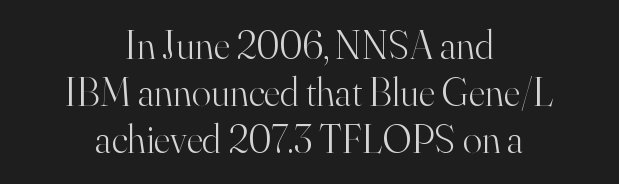
Q: Is the text bold? A: No.
Q: Is the text italic (slanted)? A: No, it is upright.
Q: Is the typeface a serif or a sans-serif typeface? A: Serif.
Q: Is the text underlined? A: No.
Q: How is the paragraph aligned? A: Centered.
Q: Is the spacing between letters normal or unusually wide? A: Normal.
Q: Width (condensed, normal, or wide)? A: Normal.
Q: Stroke contrast? A: High.
Q: x-height? A: Small.
Q: Monospaced? A: No.
